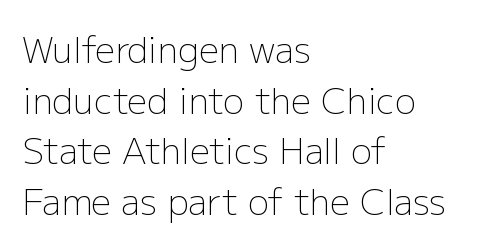
You can tell from the bare stems that sans-serif type was used. Think of a printed novel: that variable character pitch is what you see here. Typeset ragged right — the left edge is the straight one. Tracking here is standard; glyphs follow each other at the usual distance. Rule under the text: the space is simply empty. Is the type heavy? It reads as light-to-regular instead.
